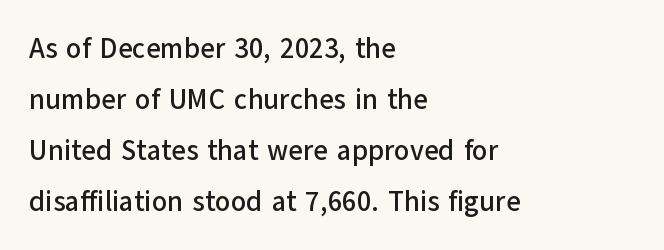
Q: Is the text italic (slanted)? A: No, it is upright.
Q: Is the typeface a serif or a sans-serif typeface? A: Sans-serif.
Q: Is the text underlined? A: No.
Q: How is the paragraph aligned? A: Left-aligned.
Q: Is the spacing between letters normal or unusually wide? A: Normal.
Q: Width (condensed, normal, or wide)? A: Normal.
Q: Stroke contrast? A: Low.
Q: x-height? A: Medium.
Q: Monospaced? A: No.
